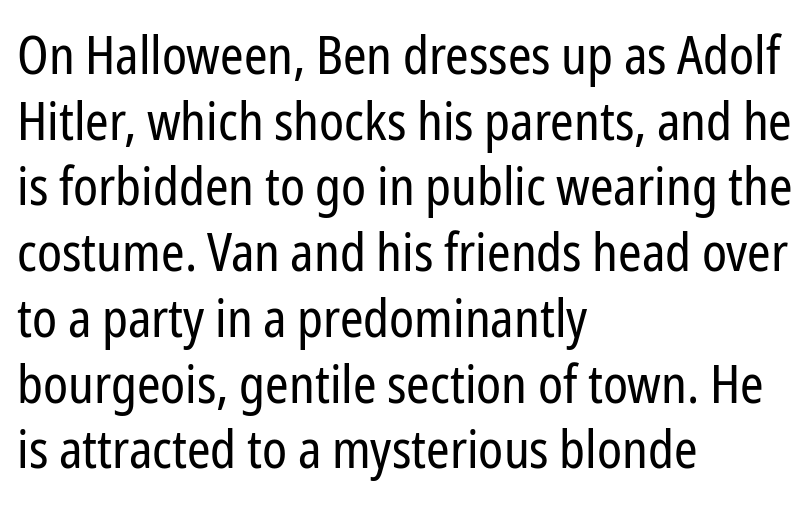
The image shows 53 px regular-weight, condensed sans-serif type, upright; set left-aligned, line spacing 1.24x, normal letter spacing, not underlined; low stroke contrast and a medium x-height.
